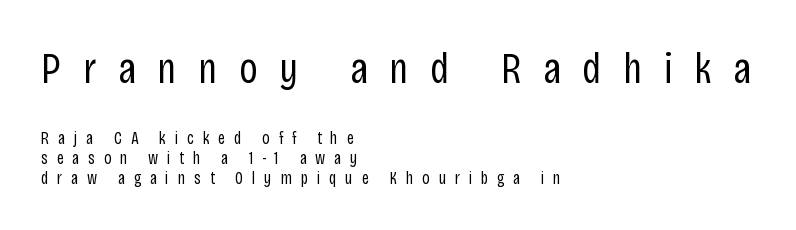
The image shows 45 px regular-weight, condensed sans-serif type, upright; set left-aligned, tight line spacing (1.11x), unusually wide letter spacing (+0.48 em), not underlined; the first (top) block is 2.5x larger; low stroke contrast and a large x-height.
